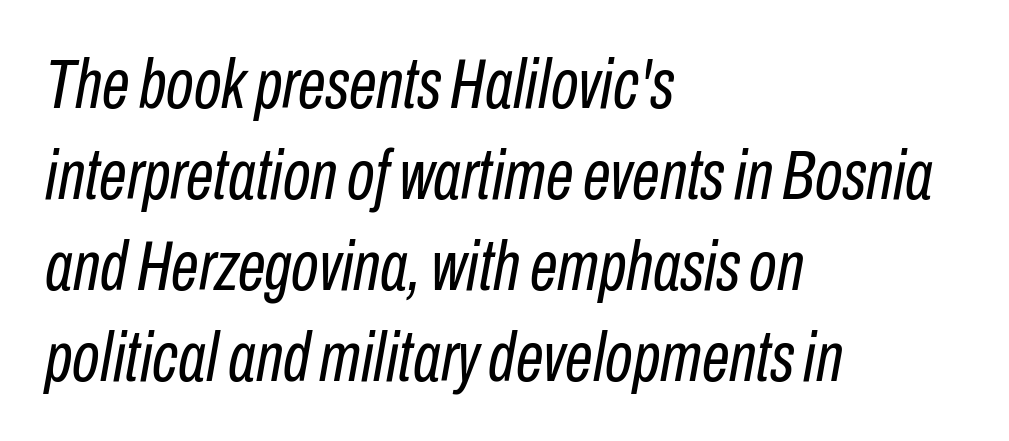
The image shows 71 px regular-weight, condensed type, italic (leaning right); set left-aligned, normal line spacing (1.28x), normal letter spacing, not underlined; low stroke contrast and a medium x-height.
